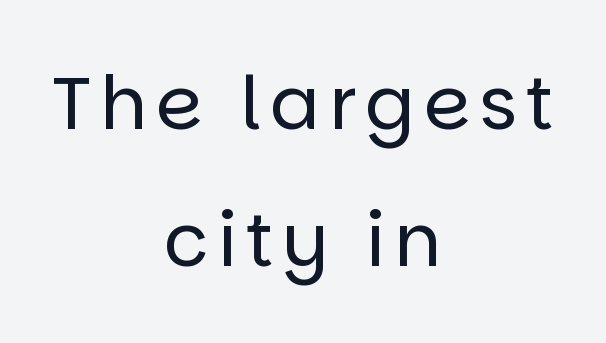
Q: Is the text bold? A: No.
Q: Is the text italic (slanted)? A: No, it is upright.
Q: Is the typeface a serif or a sans-serif typeface? A: Sans-serif.
Q: Is the text underlined? A: No.
Q: How is the paragraph aligned? A: Centered.
Q: Width (condensed, normal, or wide)? A: Normal.
Q: Stroke contrast? A: Low.
Q: x-height? A: Large.
Q: Monospaced? A: No.
